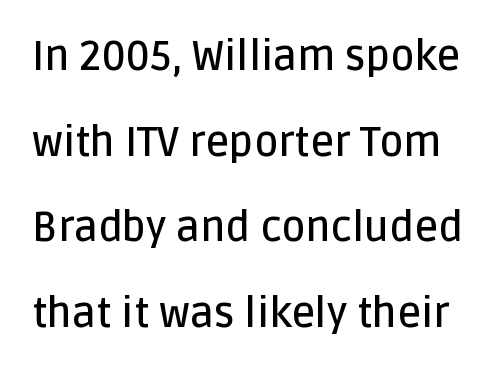
Do the letters lean? They stand straight. Summary of weight: moderately heavy, a semibold. Here the designer chose a conventional face with non-uniform glyph widths. Clear beneath every line of the passage. A typesetter would call this leading open, well beyond the default.
